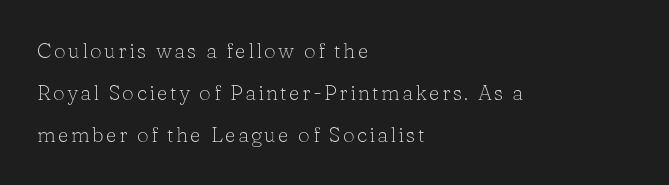
A quiet, ordinary-to-light weight characterises the typeface. Italic? Not at all — the glyphs are vertical. The strip under each line holds only bare page. Students, observe: this is what heavily led, spacious text looks like. Is the block centered? No — it sits flush against the left margin.
